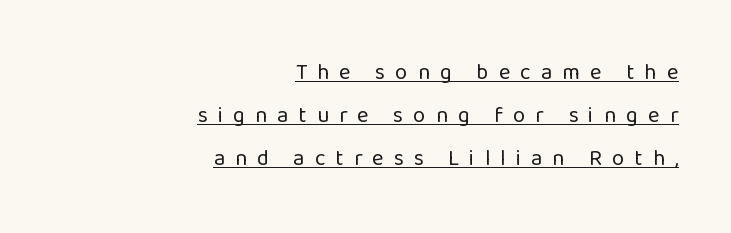
{"italic": "no", "bold": "no", "underline": "yes", "align": "right", "line_spacing": "loose", "line_spacing_ratio": 1.96, "letter_spacing": "wide", "letter_spacing_em": 0.46, "glyph_px": 22}
